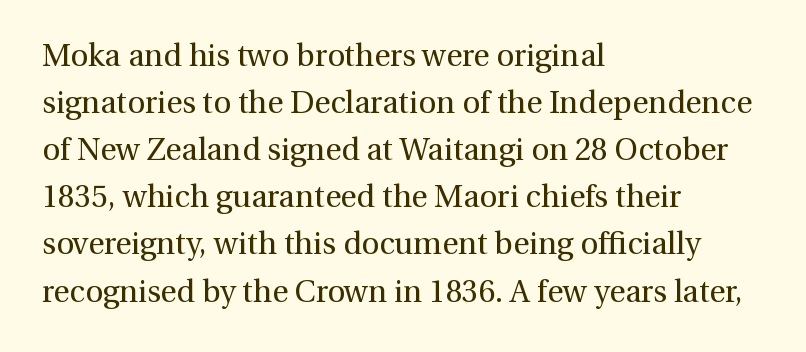
Q: Is the text bold? A: No.
Q: Is the text italic (slanted)? A: No, it is upright.
Q: Is the typeface a serif or a sans-serif typeface? A: Serif.
Q: Is the text underlined? A: No.
Q: How is the paragraph aligned? A: Left-aligned.
Q: Is the spacing between letters normal or unusually wide? A: Normal.
Q: Is the spacing between lines tight, normal or loose? A: Normal.
Q: Width (condensed, normal, or wide)? A: Normal.
Q: Stroke contrast? A: Medium.
Q: x-height? A: Medium.
Q: Monospaced? A: No.
